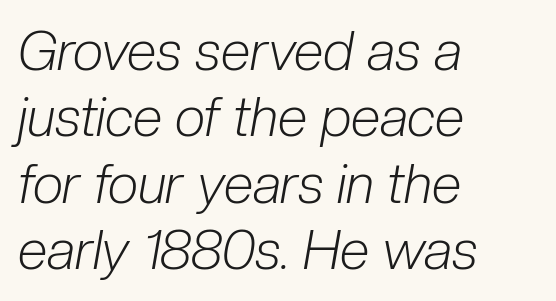
The image shows 54 px light, condensed type, italic (leaning right); set left-aligned, line spacing 1.23x, normal letter spacing, not underlined; low stroke contrast and a medium x-height.
